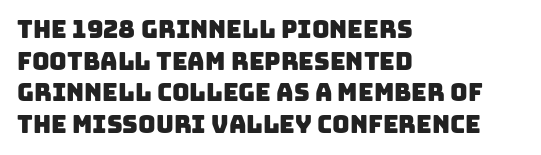
{"underline": "no", "align": "left", "line_spacing": "normal", "line_spacing_ratio": 1.32, "letter_spacing": "normal", "letter_spacing_em": 0.0, "glyph_px": 24}
